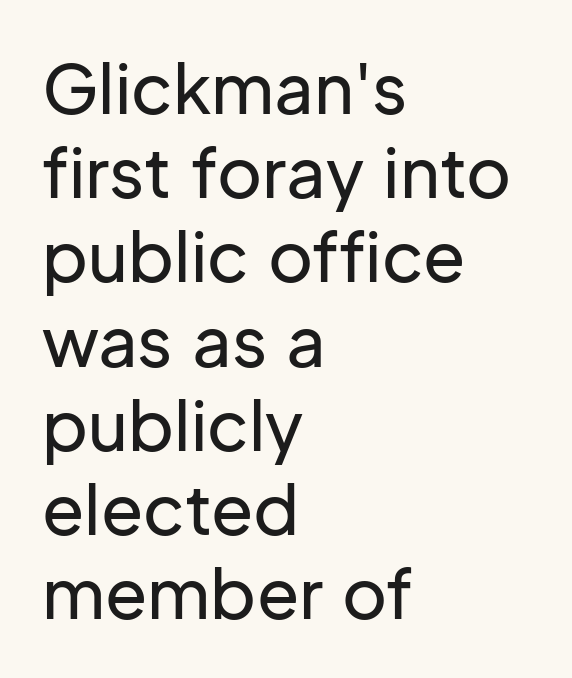
Honestly, there is no underline to notice here at all. Designer's note — italics off, roman on. Glyph-to-glyph distance matches everyday printed text. All the whitespace from short lines collects on the right. A typesetter would call this proportional, since set widths differ per character. Stroke terminals: plain, sans-serif.
